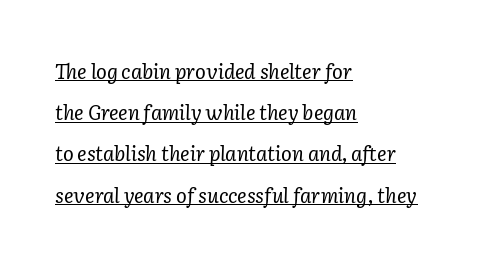
A classic flush-left, rag-right setting is used for this passage. Does a line run under the words? Yes, clearly. This reads as an unemphasized weight, regular at the heaviest. Notice how the stems are inclined rather than vertical — that's the hallmark of italics.
